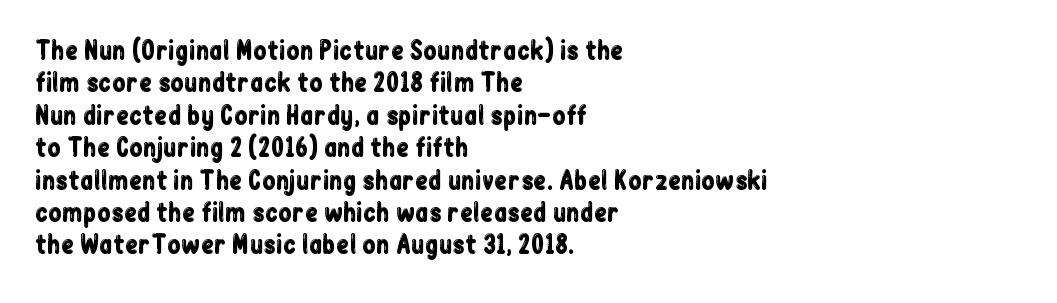
{"italic": "no", "underline": "no", "align": "left", "line_spacing": "normal", "line_spacing_ratio": 1.35, "letter_spacing": "normal", "letter_spacing_em": 0.0, "glyph_px": 24}
